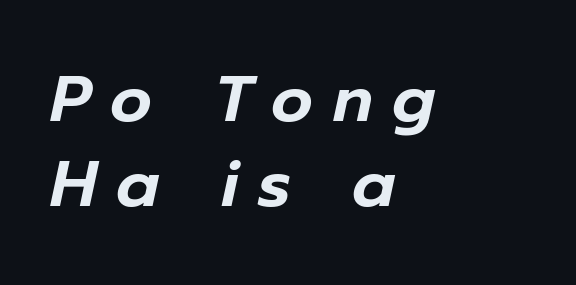
{"italic": "yes", "lean": "right", "slant_degrees": 12, "width": "normal", "stroke_contrast": "low", "x_height": "medium", "monospaced": "no", "underline": "no", "align": "left", "line_spacing": "normal", "line_spacing_ratio": 1.31, "letter_spacing": "wide", "letter_spacing_em": 0.3, "glyph_px": 65}
